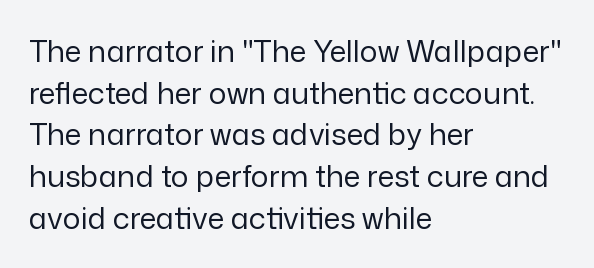
The image shows 30 px regular-weight sans-serif type, upright; set left-aligned, normal line spacing (1.39x), normal letter spacing, not underlined; low stroke contrast and a medium x-height.
